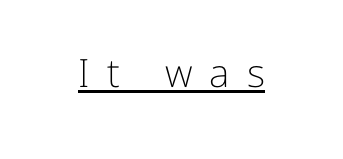
The image shows 39 px light sans-serif type, upright; set unusually wide letter spacing (+0.44 em), underlined; low stroke contrast and a medium x-height.
